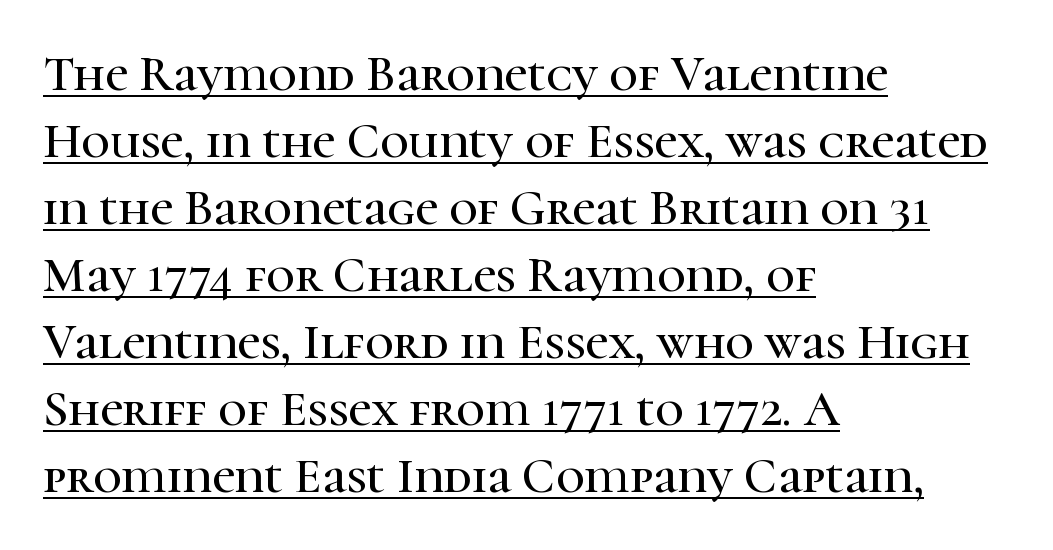
Q: Is the text italic (slanted)? A: No, it is upright.
Q: Is the typeface a serif or a sans-serif typeface? A: Serif.
Q: Is the text underlined? A: Yes.
Q: How is the paragraph aligned? A: Left-aligned.
Q: Is the spacing between letters normal or unusually wide? A: Normal.
Q: Is the spacing between lines tight, normal or loose? A: Normal.
Q: Width (condensed, normal, or wide)? A: Normal.
Q: Stroke contrast? A: High.
Q: x-height? A: Medium.
Q: Monospaced? A: No.
